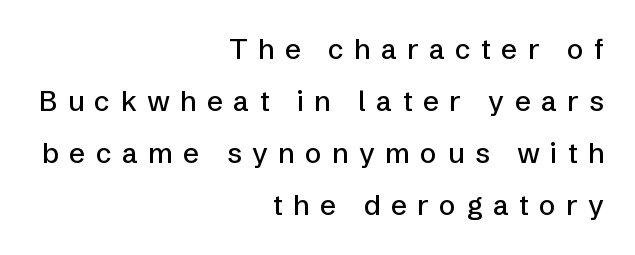
This rendering uses right alignment, leaving the left contour irregular. Descenders are the only things crossing below the line. Is there any slant? The stems are plumb. These lines are rendered in a variable-pitch font.
